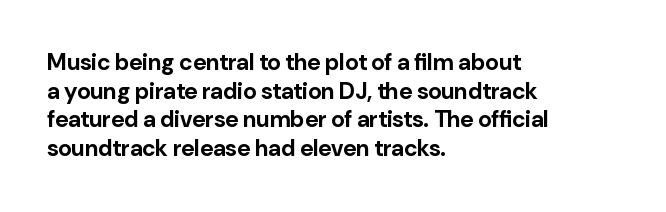
{"italic": "no", "bold": "yes", "underline": "no", "align": "left", "line_spacing": "normal", "line_spacing_ratio": 1.25, "letter_spacing": "normal", "letter_spacing_em": 0.0, "glyph_px": 23}
